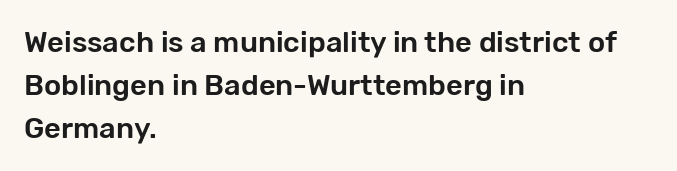
The image shows 29 px sans-serif type, upright; set left-aligned, normal line spacing (1.49x), normal letter spacing, not underlined; low stroke contrast and a medium x-height.
